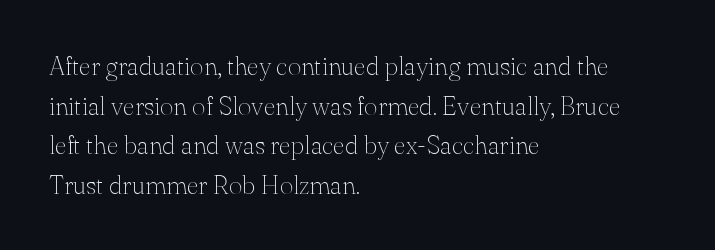
Q: Is the text bold? A: No.
Q: Is the text italic (slanted)? A: No, it is upright.
Q: Is the text underlined? A: No.
Q: How is the paragraph aligned? A: Left-aligned.
Q: Is the spacing between letters normal or unusually wide? A: Normal.
Q: Is the spacing between lines tight, normal or loose? A: Normal.
